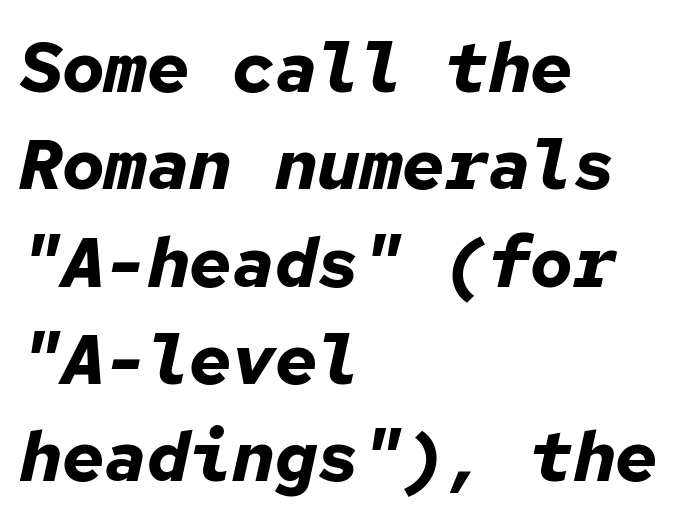
The image shows 71 px bold type, italic (leaning right), monospaced; set left-aligned, normal line spacing (1.37x), normal letter spacing, not underlined; low stroke contrast and a medium x-height.
